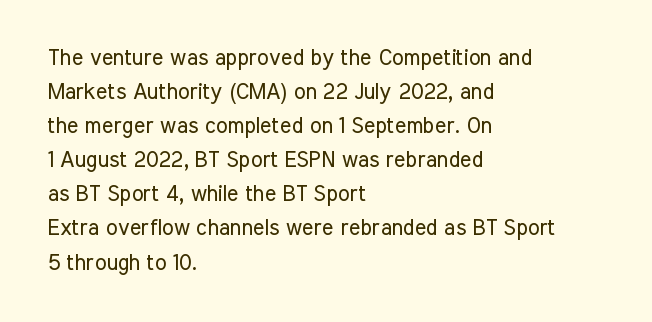
The image shows 22 px text type, upright; set left-aligned, normal line spacing (1.55x), normal letter spacing, not underlined.
